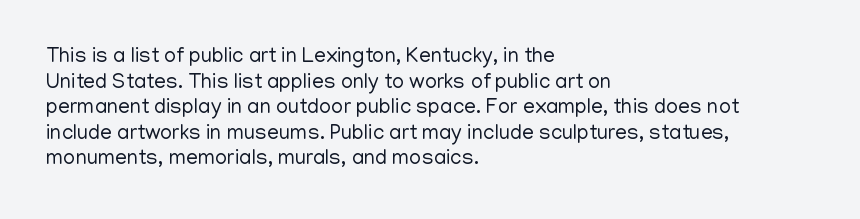
Q: Is the text bold? A: No.
Q: Is the text italic (slanted)? A: No, it is upright.
Q: Is the text underlined? A: No.
Q: How is the paragraph aligned? A: Left-aligned.
Q: Is the spacing between letters normal or unusually wide? A: Normal.
